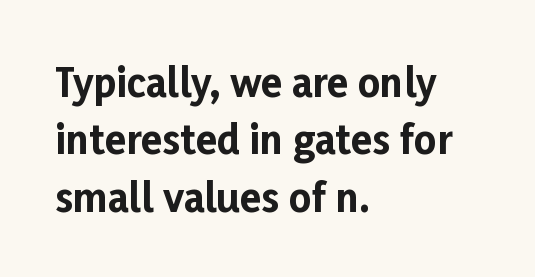
{"serif": "no", "italic": "no", "bold": "yes", "weight": "bold", "width": "normal", "stroke_contrast": "low", "x_height": "medium", "monospaced": "no", "underline": "no", "align": "left", "line_spacing": "normal", "line_spacing_ratio": 1.47, "letter_spacing": "normal", "letter_spacing_em": 0.0, "glyph_px": 39}
